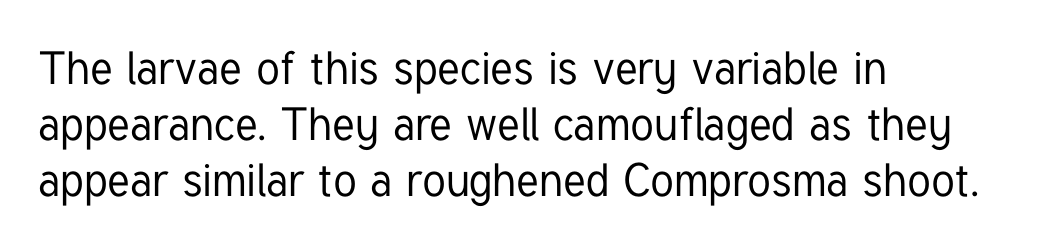
The lettering stays uniformly vertical, giving the passage a roman look. This sample has the flowing, uneven cadence of proportional lettering. No word sits above an underline. To sum up the face: it is a sans, with no serifs.
